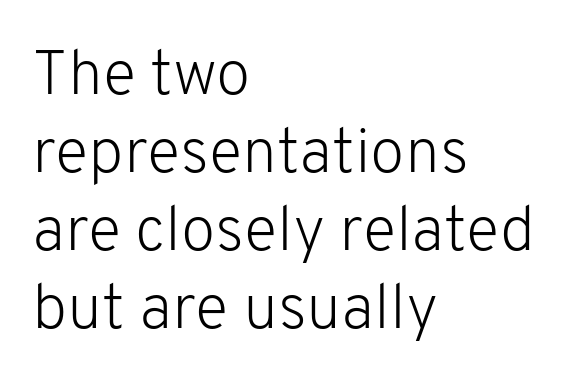
{"serif": "no", "italic": "no", "bold": "no", "weight": "light", "width": "normal", "stroke_contrast": "low", "x_height": "medium", "monospaced": "no", "underline": "no", "align": "left", "line_spacing_ratio": 1.24, "letter_spacing": "normal", "letter_spacing_em": 0.0, "glyph_px": 63}
